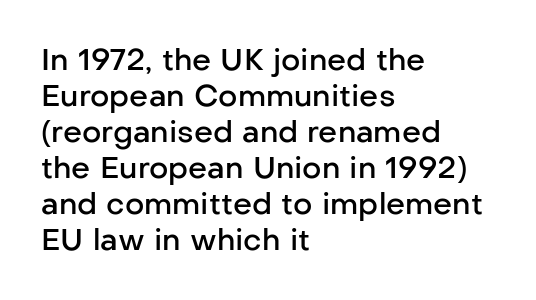
Q: Is the text bold? A: Semi-bold.
Q: Is the text italic (slanted)? A: No, it is upright.
Q: Is the typeface a serif or a sans-serif typeface? A: Sans-serif.
Q: Is the text underlined? A: No.
Q: How is the paragraph aligned? A: Left-aligned.
Q: Is the spacing between letters normal or unusually wide? A: Normal.
Q: Width (condensed, normal, or wide)? A: Normal.
Q: Stroke contrast? A: Low.
Q: x-height? A: Medium.
Q: Monospaced? A: No.
